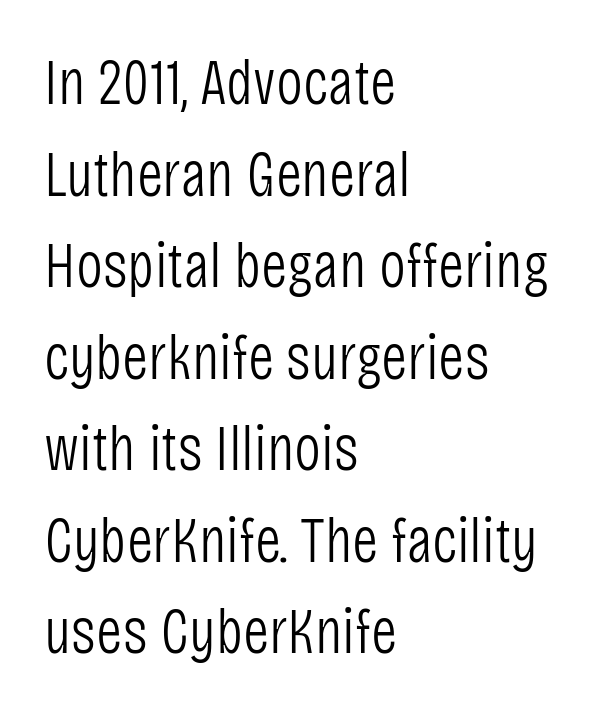
The image shows 64 px light, condensed sans-serif type, upright; set left-aligned, normal line spacing (1.43x), normal letter spacing, not underlined; low stroke contrast and a large x-height.
